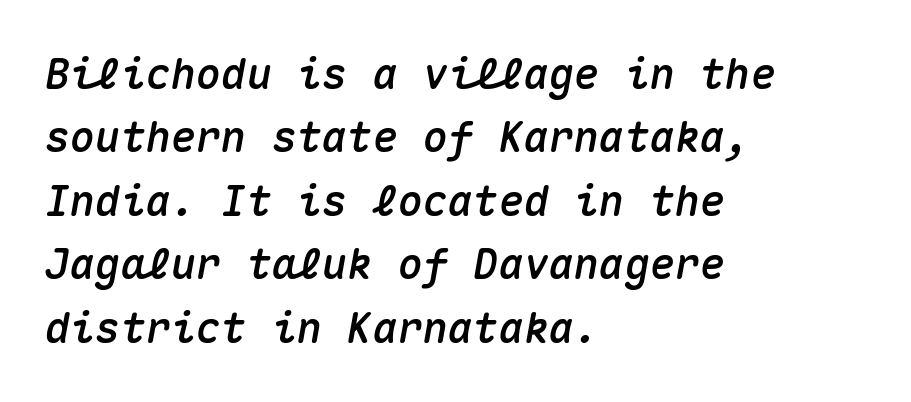
The image shows 42 px text type, italic (leaning right), monospaced; set left-aligned, normal line spacing (1.51x), normal letter spacing, not underlined; medium stroke contrast and a medium x-height.
